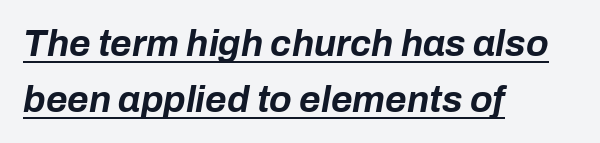
Q: Is the text bold? A: Yes.
Q: Is the text italic (slanted)? A: Yes, it leans right by about 10 degrees.
Q: Is the text underlined? A: Yes.
Q: How is the paragraph aligned? A: Left-aligned.
Q: Is the spacing between letters normal or unusually wide? A: Normal.
Q: Is the spacing between lines tight, normal or loose? A: Normal.
Q: Width (condensed, normal, or wide)? A: Normal.
Q: Stroke contrast? A: Low.
Q: x-height? A: Medium.
Q: Monospaced? A: No.
